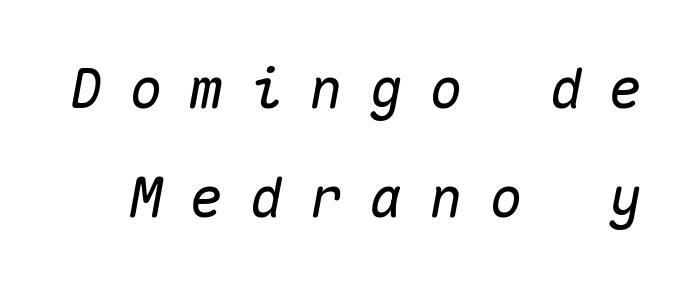
{"italic": "yes", "lean": "right", "slant_degrees": 10, "width": "normal", "stroke_contrast": "medium", "x_height": "medium", "monospaced": "yes", "underline": "no", "line_spacing": "loose", "line_spacing_ratio": 1.95, "letter_spacing": "wide", "letter_spacing_em": 0.47, "glyph_px": 56}
